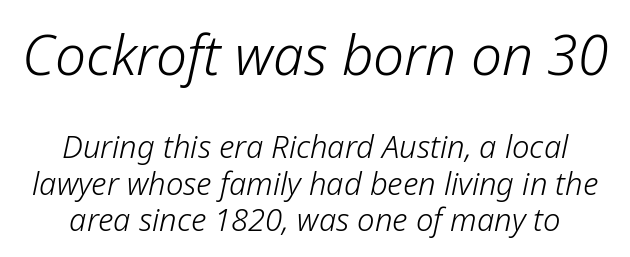
The image shows 55 px light type, italic (leaning right); set centered, line spacing 1.17x, normal letter spacing, not underlined; the first (top) block is 1.77x larger; low stroke contrast and a medium x-height.
